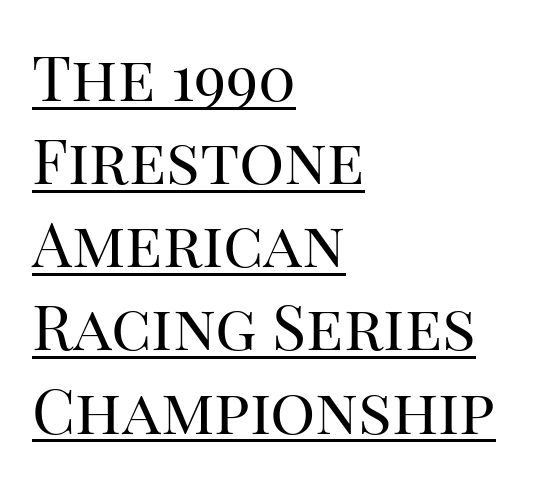
{"serif": "yes", "italic": "no", "bold": "no", "weight": "regular", "width": "normal", "stroke_contrast": "high", "x_height": "large", "monospaced": "no", "underline": "yes", "align": "left", "line_spacing": "normal", "line_spacing_ratio": 1.32, "letter_spacing": "normal", "letter_spacing_em": 0.0, "glyph_px": 63}
